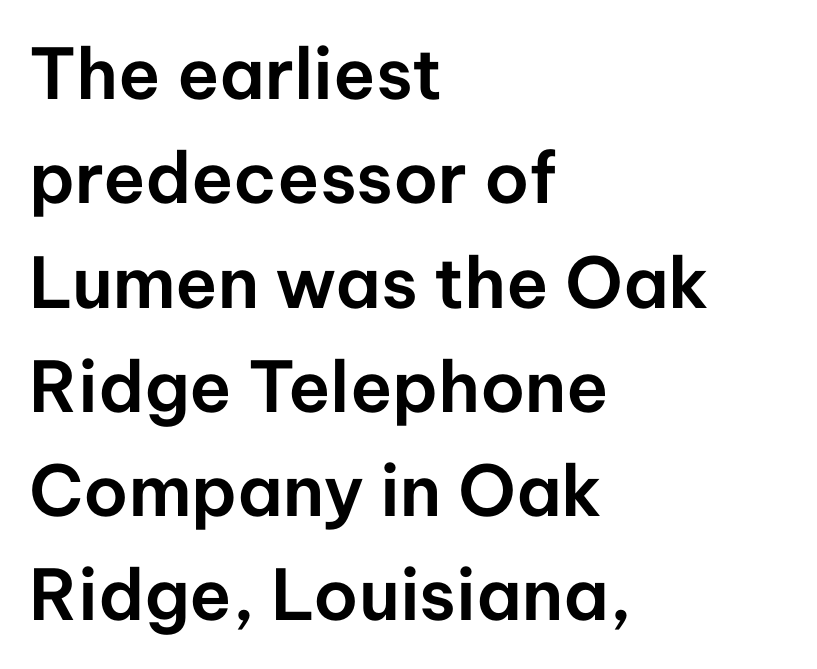
The image shows 70 px sans-serif type, upright; set left-aligned, normal line spacing (1.49x), normal letter spacing, not underlined; low stroke contrast and a medium x-height.
